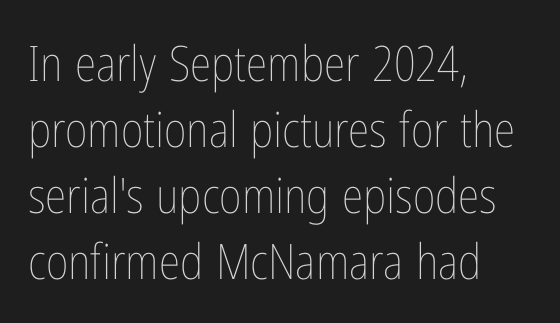
{"italic": "no", "bold": "no", "weight": "thin", "width": "condensed", "stroke_contrast": "low", "x_height": "medium", "monospaced": "no", "underline": "no", "align": "left", "line_spacing": "normal", "line_spacing_ratio": 1.35, "letter_spacing": "normal", "letter_spacing_em": 0.0, "glyph_px": 49}
